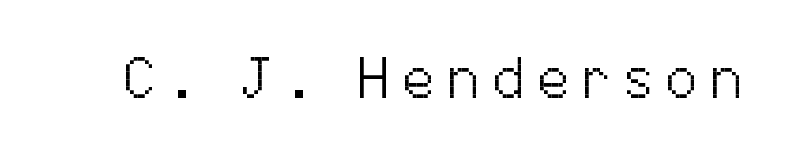
The image shows 60 px light sans-serif type, upright; set not underlined; medium stroke contrast and a medium x-height.
